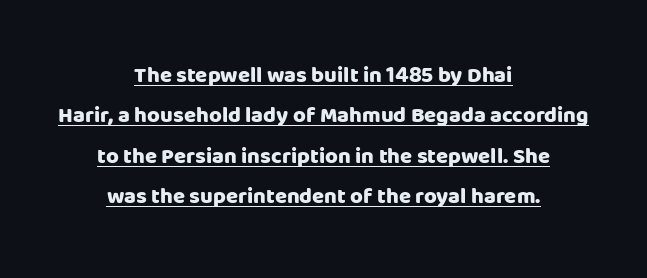
{"italic": "no", "bold": "yes", "underline": "yes", "align": "center", "line_spacing_ratio": 1.84, "letter_spacing": "normal", "letter_spacing_em": 0.0, "glyph_px": 22}
